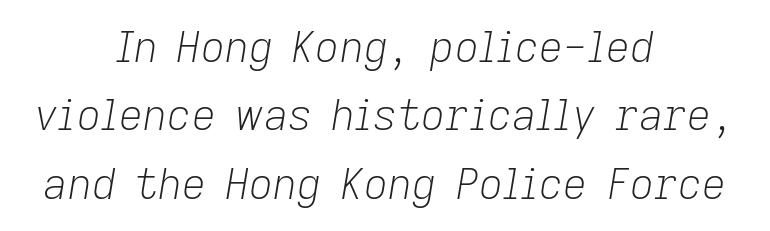
{"italic": "yes", "lean": "right", "slant_degrees": 9, "bold": "no", "weight": "light", "width": "normal", "stroke_contrast": "low", "x_height": "medium", "monospaced": "no", "underline": "no", "align": "center", "line_spacing": "normal", "line_spacing_ratio": 1.63, "letter_spacing": "normal", "letter_spacing_em": 0.0, "glyph_px": 42}
